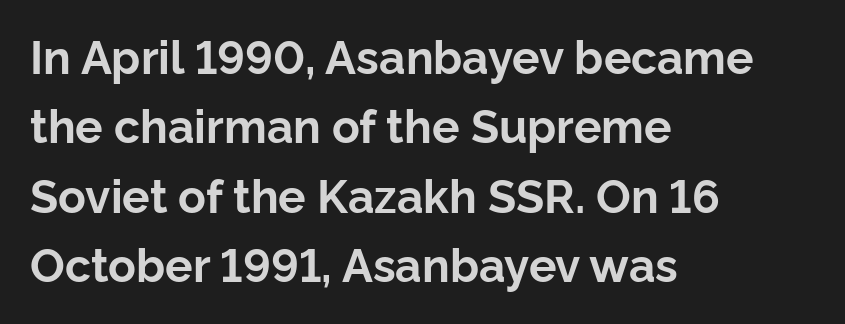
The image shows 46 px bold sans-serif type, upright; set left-aligned, normal line spacing (1.51x), normal letter spacing, not underlined; low stroke contrast and a medium x-height.
